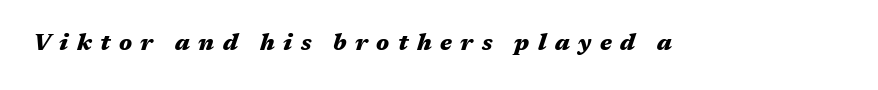
Q: Is the text bold? A: Yes.
Q: Is the text italic (slanted)? A: Yes, it leans right by about 17 degrees.
Q: Is the text underlined? A: No.
Q: Is the spacing between letters normal or unusually wide? A: Unusually wide.
